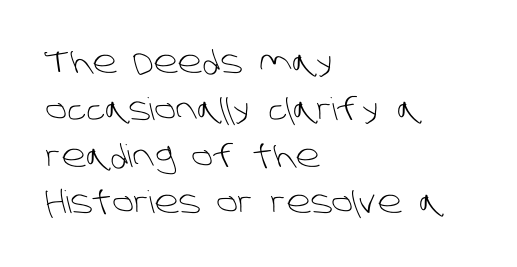
The line-height multiplier appears to be the usual default. The letters advance in unequal steps, a hallmark of proportional type. The passage shown is not underscored anywhere. The strokes are not fattened; the text isn't bold. Short note: letters normally spaced.
